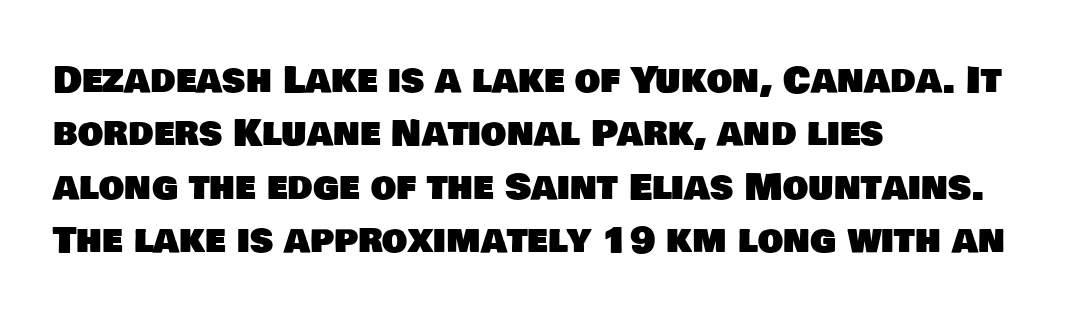
If you measured baseline to baseline, you'd find a middling distance. The strip under each line holds only bare page. Observe the absence of serifs on each vertical stroke in this sample. Horizontally, the lines are justified to the leading edge only. A typesetter would call this proportional, since set widths differ per character.
